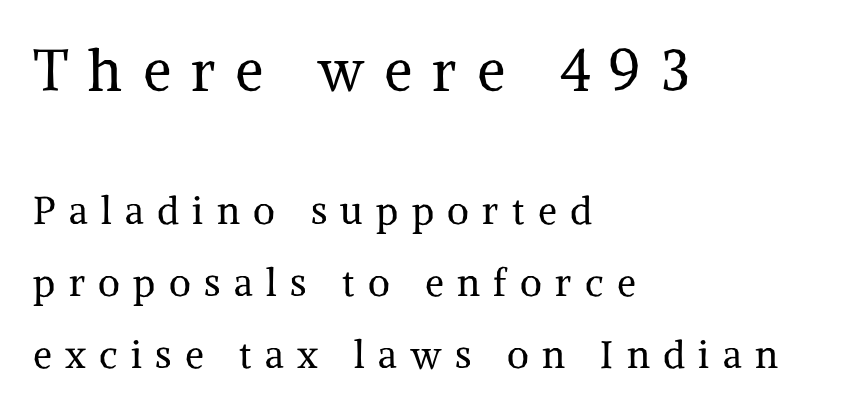
The font sits on the lighter half of the weight spectrum, regular included. Designer's note — italics off, roman on. No word sits above an underline. A typesetter would call this proportional, since set widths differ per character.
